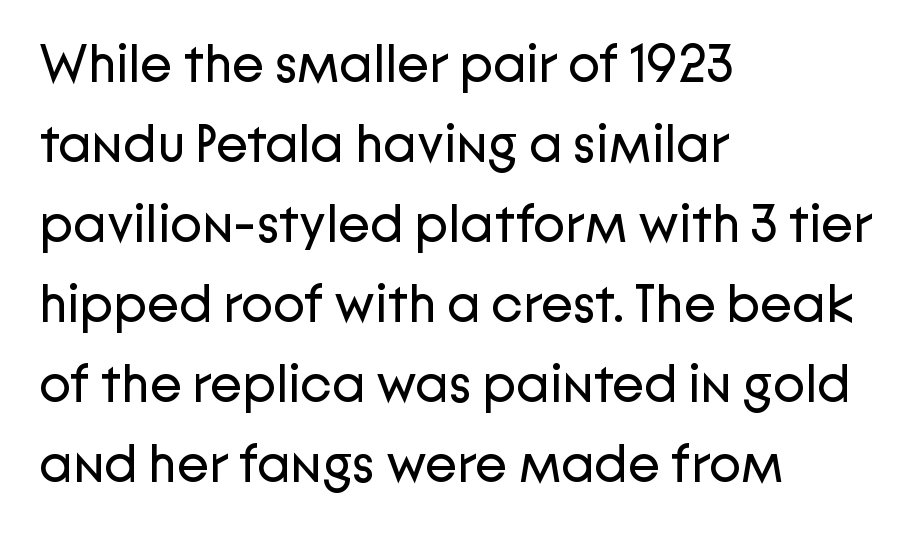
Q: Is the text bold? A: No.
Q: Is the text italic (slanted)? A: No, it is upright.
Q: Is the typeface a serif or a sans-serif typeface? A: Sans-serif.
Q: Is the text underlined? A: No.
Q: How is the paragraph aligned? A: Left-aligned.
Q: Is the spacing between letters normal or unusually wide? A: Normal.
Q: Is the spacing between lines tight, normal or loose? A: Normal.
Q: Width (condensed, normal, or wide)? A: Normal.
Q: Stroke contrast? A: Low.
Q: x-height? A: Medium.
Q: Monospaced? A: No.
